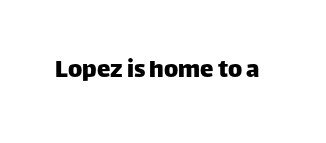
Q: Is the text italic (slanted)? A: No, it is upright.
Q: Is the text underlined? A: No.
Q: Is the spacing between letters normal or unusually wide? A: Normal.
